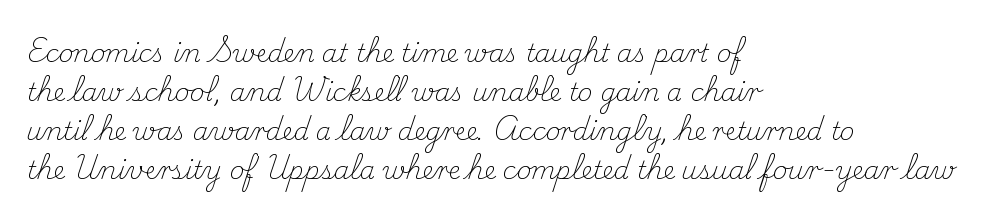
The image shows 25 px text type; set left-aligned, normal line spacing (1.56x), normal letter spacing, not underlined.
